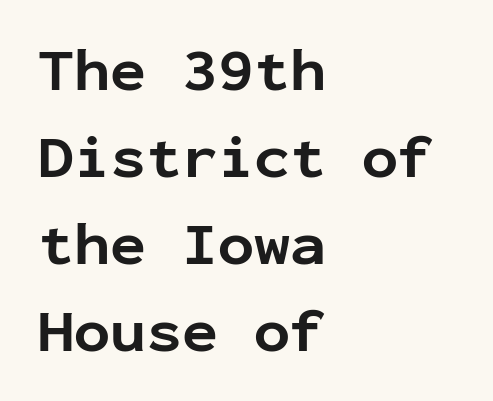
Q: Is the text bold? A: Yes.
Q: Is the text italic (slanted)? A: No, it is upright.
Q: Is the typeface a serif or a sans-serif typeface? A: Sans-serif.
Q: Is the text underlined? A: No.
Q: How is the paragraph aligned? A: Left-aligned.
Q: Is the spacing between letters normal or unusually wide? A: Normal.
Q: Is the spacing between lines tight, normal or loose? A: Normal.
Q: Width (condensed, normal, or wide)? A: Normal.
Q: Stroke contrast? A: Low.
Q: x-height? A: Medium.
Q: Monospaced? A: Yes.
